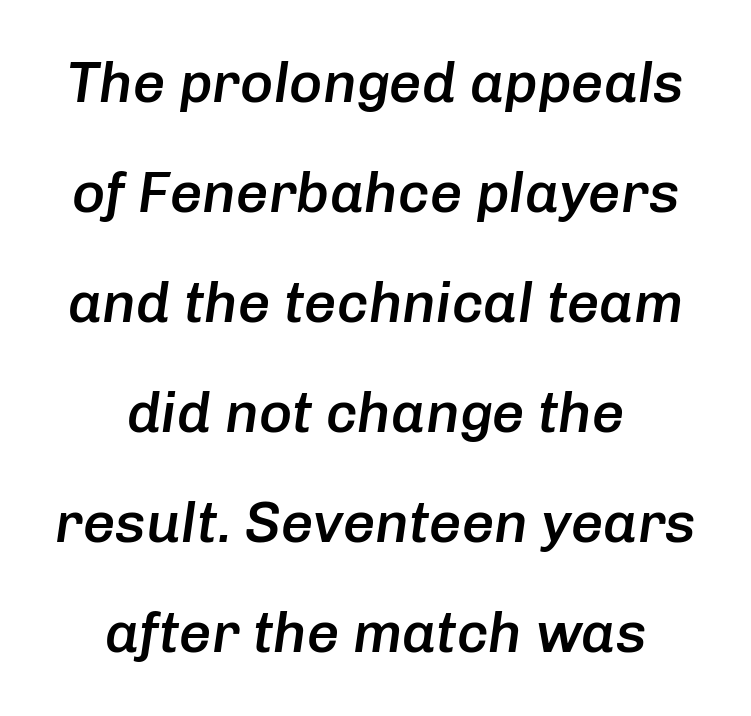
Looking at the ascenders, they clearly lean. The rendering keeps characters at their native spacing. Summary of vertical rhythm: relaxed, with wide interline spacing. The passage shown is typed in a proportional face where columns would drift. Caption: multi-line text, centered on the measure.
